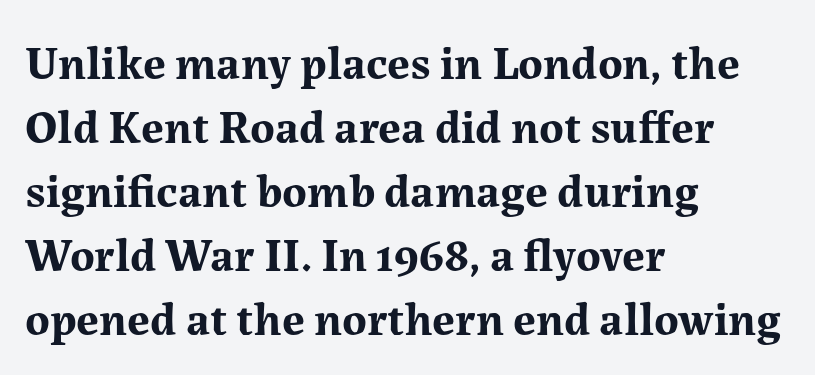
The image shows 47 px bold serif type, upright; set left-aligned, normal line spacing (1.36x), normal letter spacing, not underlined; medium stroke contrast and a medium x-height.
